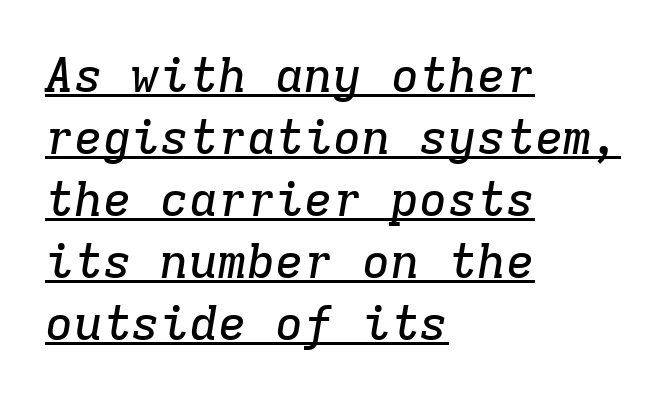
Typeset ragged right — the left edge is the straight one. Is this a fixed-width face? Yes — each glyph sits in an identical cell. This is serif lettering, the kind often seen in printed books. What stands out about the letter spacing? Nothing — it is the standard amount. Successive baselines arrive at the customary interval.
